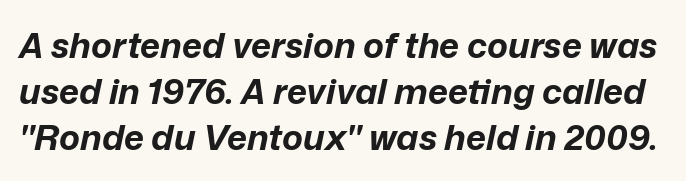
Q: Is the text bold? A: Yes.
Q: Is the text italic (slanted)? A: Yes, it leans right by about 12 degrees.
Q: Is the text underlined? A: No.
Q: Is the spacing between letters normal or unusually wide? A: Normal.
Q: Is the spacing between lines tight, normal or loose? A: Normal.
Q: Width (condensed, normal, or wide)? A: Normal.
Q: Stroke contrast? A: Low.
Q: x-height? A: Medium.
Q: Monospaced? A: No.
